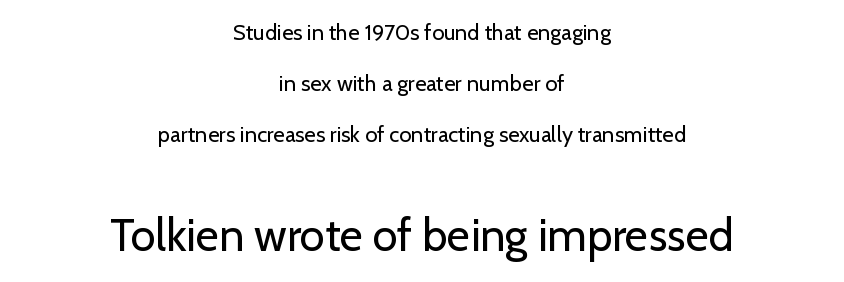
Q: Is the text bold? A: No.
Q: Is the text italic (slanted)? A: No, it is upright.
Q: Is the typeface a serif or a sans-serif typeface? A: Sans-serif.
Q: Is the text underlined? A: No.
Q: How is the paragraph aligned? A: Centered.
Q: Is the spacing between letters normal or unusually wide? A: Normal.
Q: Is the spacing between lines tight, normal or loose? A: Loose.
Q: Which block of text is set in a larger size, the first (top) or the second (bottom)? A: The second (bottom) one.
Q: Width (condensed, normal, or wide)? A: Normal.
Q: Stroke contrast? A: Low.
Q: x-height? A: Medium.
Q: Monospaced? A: No.
